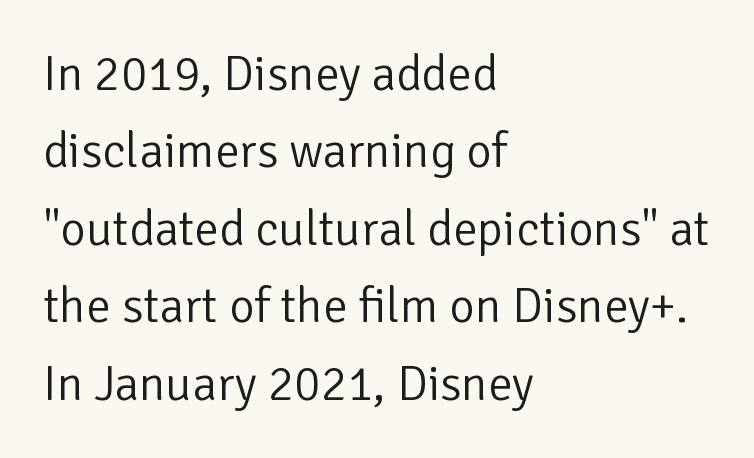
{"serif": "no", "italic": "no", "bold": "no", "weight": "light", "width": "normal", "stroke_contrast": "low", "x_height": "medium", "monospaced": "no", "underline": "no", "align": "left", "line_spacing": "normal", "line_spacing_ratio": 1.58, "letter_spacing": "normal", "letter_spacing_em": 0.0, "glyph_px": 49}
